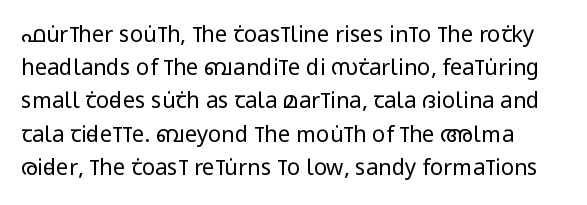
{"italic": "no", "bold": "no", "underline": "no", "line_spacing": "normal", "line_spacing_ratio": 1.51, "letter_spacing": "normal", "letter_spacing_em": 0.0, "glyph_px": 22}
